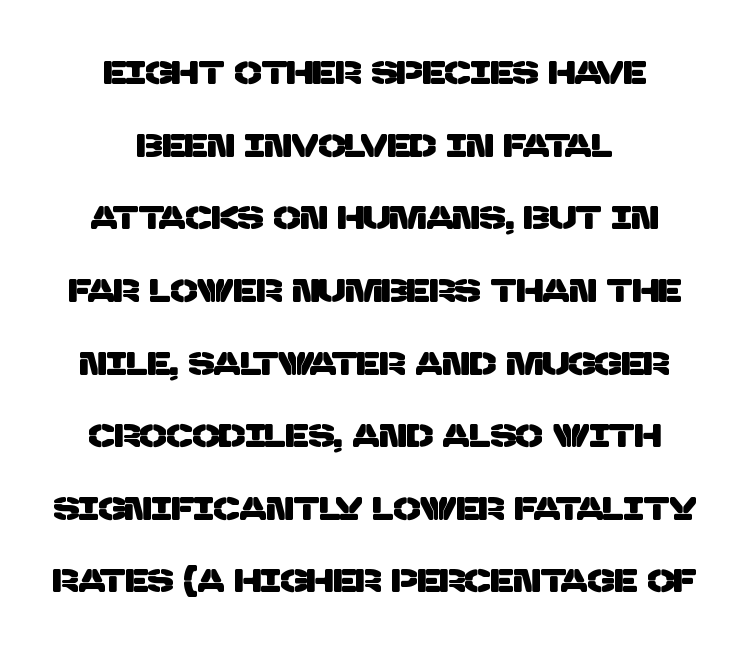
Q: Is the typeface a serif or a sans-serif typeface? A: Sans-serif.
Q: Is the text underlined? A: No.
Q: How is the paragraph aligned? A: Centered.
Q: Is the spacing between letters normal or unusually wide? A: Normal.
Q: Is the spacing between lines tight, normal or loose? A: Loose.
Q: Width (condensed, normal, or wide)? A: Normal.
Q: Stroke contrast? A: Low.
Q: x-height? A: Large.
Q: Monospaced? A: No.
